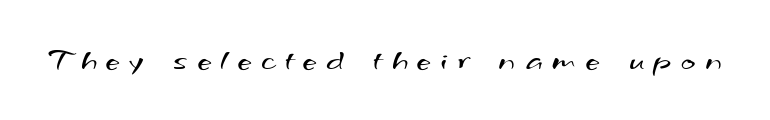
{"serif": "no", "bold": "no", "weight": "regular", "width": "wide", "stroke_contrast": "medium", "x_height": "small", "monospaced": "no", "underline": "no", "letter_spacing": "wide", "letter_spacing_em": 0.32, "glyph_px": 31}
